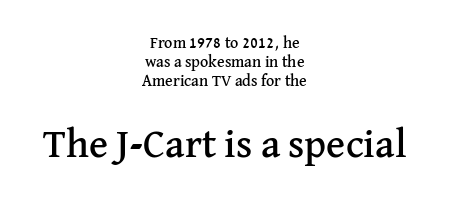
Quick note: underline off. Italic? Not at all — the glyphs are vertical. You could call the tracking neutral — neither tight nor loose. These lines are composed in type with serifs.
